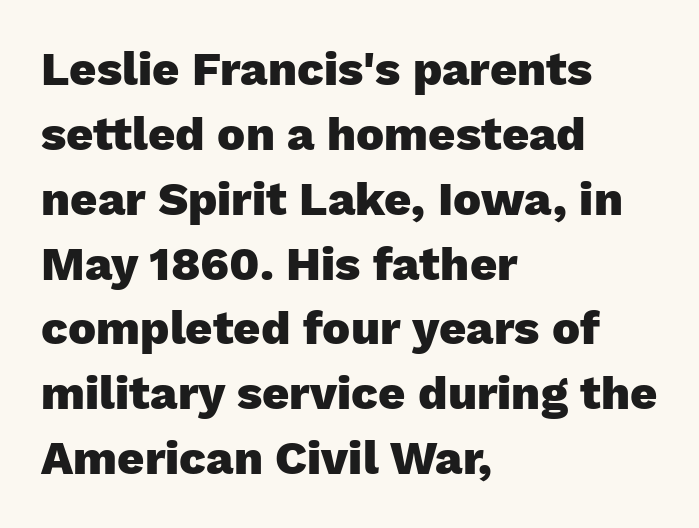
Interline gaps are of average width in this sample. Each row of text sits above clean, open space. This sample has the flowing, uneven cadence of proportional lettering. Upright lettering throughout. The type family on display is of the sans-serif kind.
